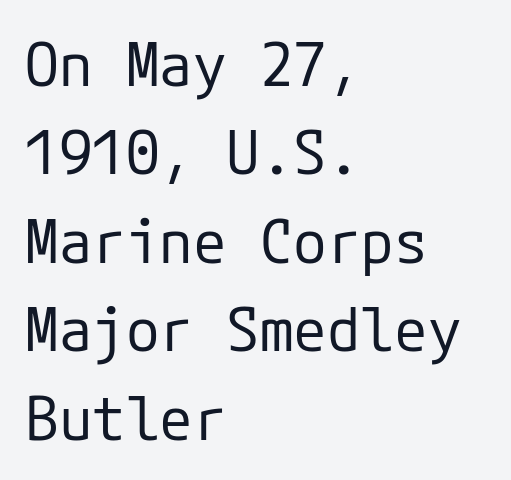
{"serif": "no", "italic": "no", "bold": "no", "weight": "regular", "width": "normal", "stroke_contrast": "low", "x_height": "medium", "underline": "no", "align": "left", "line_spacing": "normal", "line_spacing_ratio": 1.45, "letter_spacing": "normal", "letter_spacing_em": 0.0, "glyph_px": 61}
